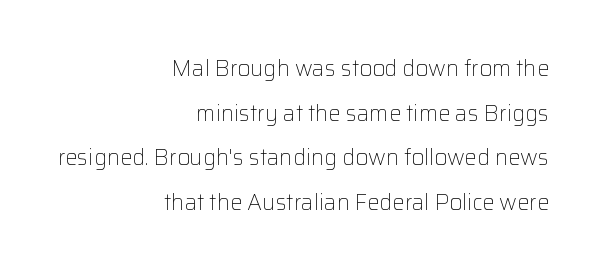
The image shows 22 px text type, upright; set right-aligned, loose line spacing (2.03x), normal letter spacing, not underlined.
